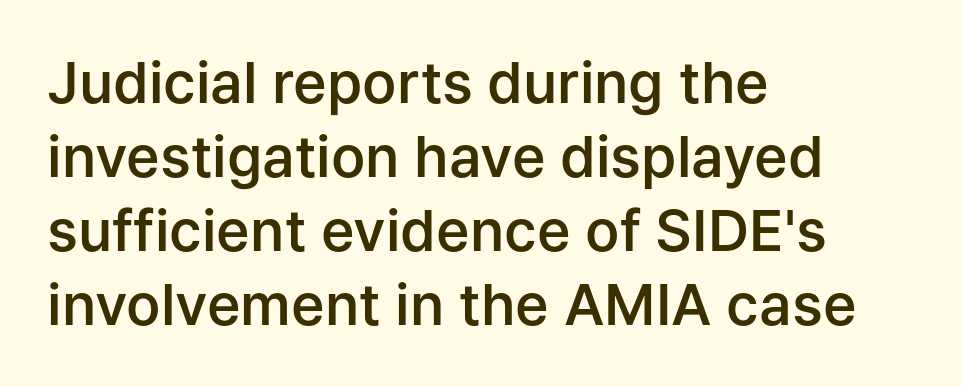
{"serif": "no", "italic": "no", "bold": "semi", "weight": "semibold", "width": "normal", "stroke_contrast": "low", "x_height": "medium", "monospaced": "no", "underline": "no", "align": "left", "line_spacing": "normal", "line_spacing_ratio": 1.3, "letter_spacing": "normal", "letter_spacing_em": 0.0, "glyph_px": 57}
